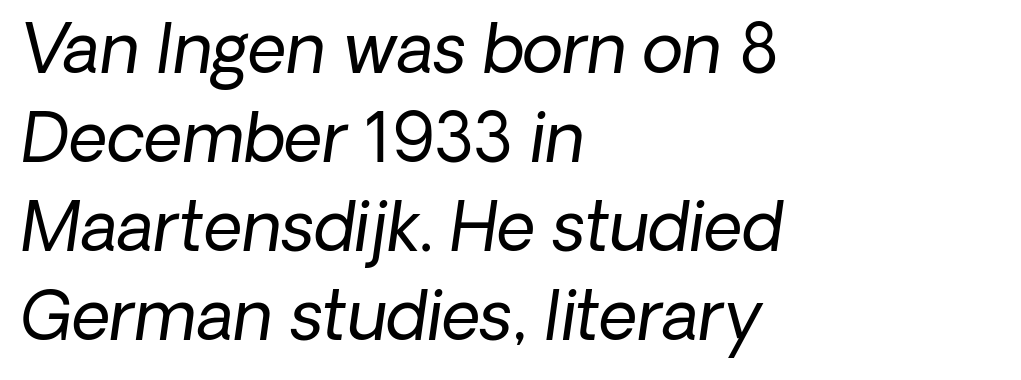
Note the varied advance widths — an 'i' is clearly narrower than an 'm'. Honestly, the letter spacing is just normal — you wouldn't notice it. The rendering uses a moderate line-height, typical for paragraphs. The font is comparable to plain body text, perhaps lighter. The axis of the letterforms is tilted away from vertical. These lines are set flush left with a ragged right edge.
